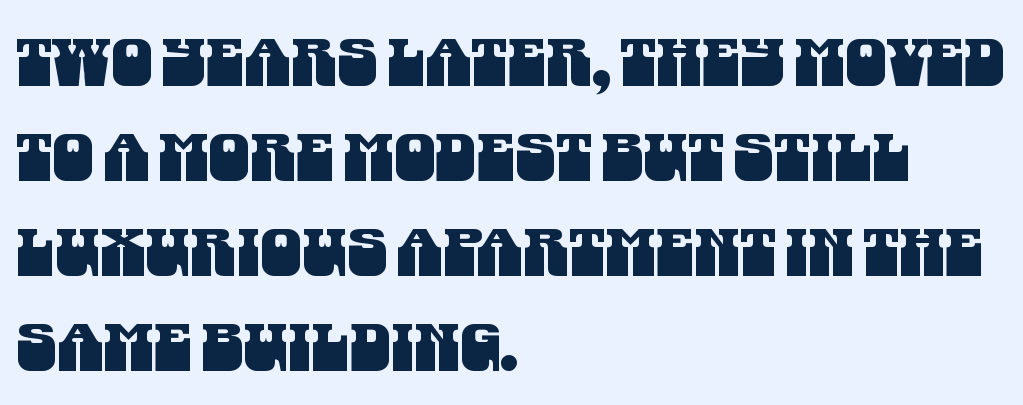
Visually the block forms a straight wall on the left and a jagged coastline on the right. Each letter's strokes conclude bluntly, with no projecting serifs. In terms of letterspacing, this is plain default setting. Nobody drew a line under any word here.
